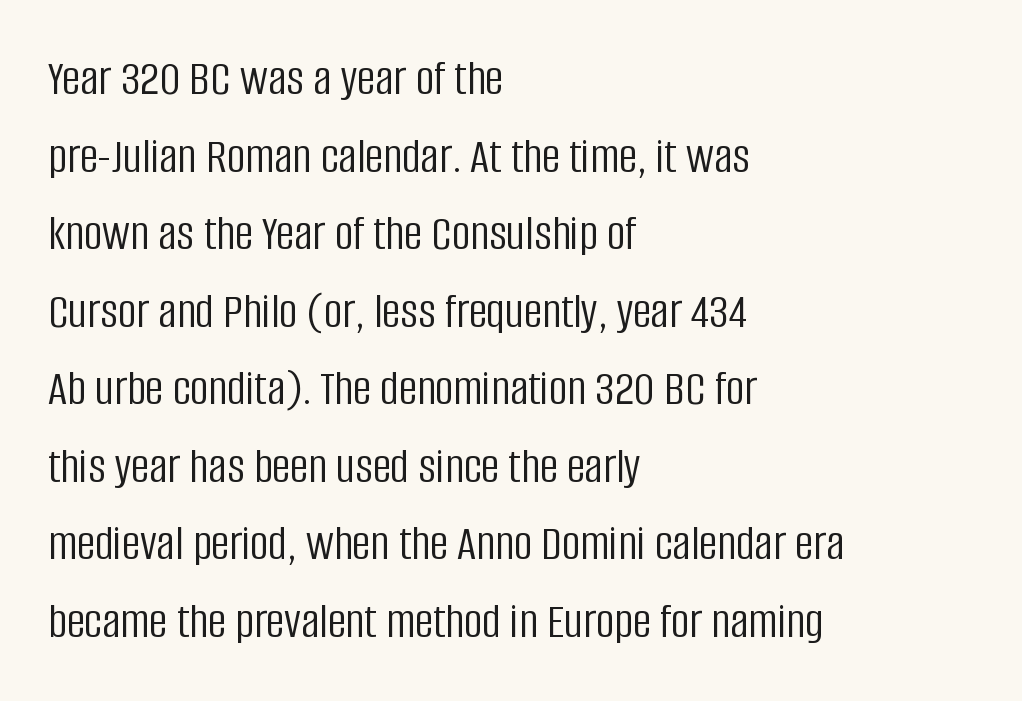
The image shows 51 px light, condensed sans-serif type, upright; set left-aligned, normal line spacing (1.52x), normal letter spacing, not underlined; low stroke contrast and a large x-height.
